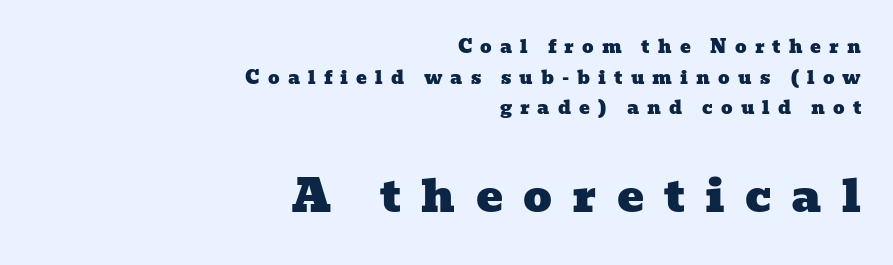
Regarding serifs, this sample has them. Here the second block reads like a headline and the first like body copy. Each letter keeps its own natural width here, so spacing adapts to shape. Horizontal alignment here is rightward, an uncommon choice for prose. Anything drawn beneath the words? Only blank space. In terms of letterspacing, this is a distinctly airy, spread setting.
